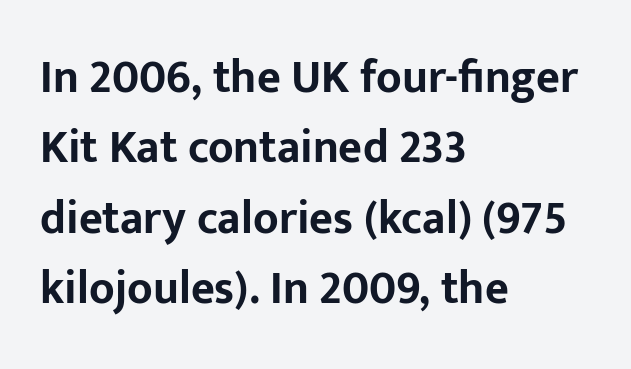
Q: Is the text bold? A: Yes.
Q: Is the text italic (slanted)? A: No, it is upright.
Q: Is the typeface a serif or a sans-serif typeface? A: Sans-serif.
Q: Is the text underlined? A: No.
Q: How is the paragraph aligned? A: Left-aligned.
Q: Is the spacing between letters normal or unusually wide? A: Normal.
Q: Is the spacing between lines tight, normal or loose? A: Normal.
Q: Width (condensed, normal, or wide)? A: Normal.
Q: Stroke contrast? A: Low.
Q: x-height? A: Medium.
Q: Monospaced? A: No.
